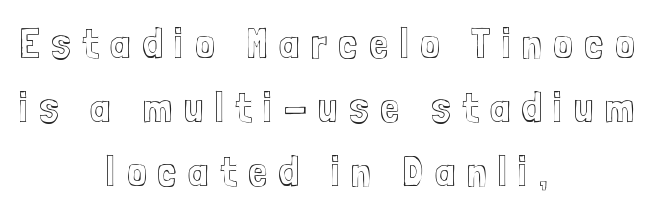
The image shows 43 px condensed type, upright; set centered, normal line spacing (1.49x), unusually wide letter spacing (+0.27 em), not underlined; a medium x-height.
